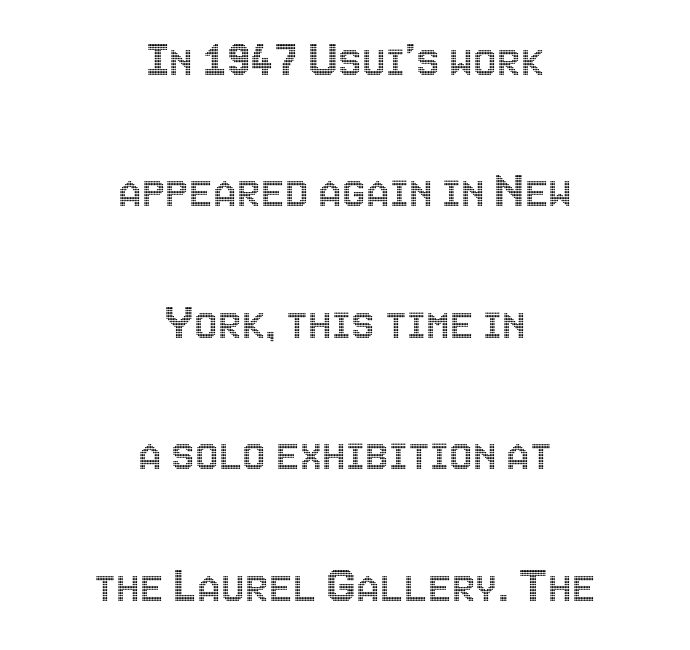
The image shows 53 px condensed type, upright; set centered, loose line spacing (2.48x), normal letter spacing, not underlined; a large x-height.
